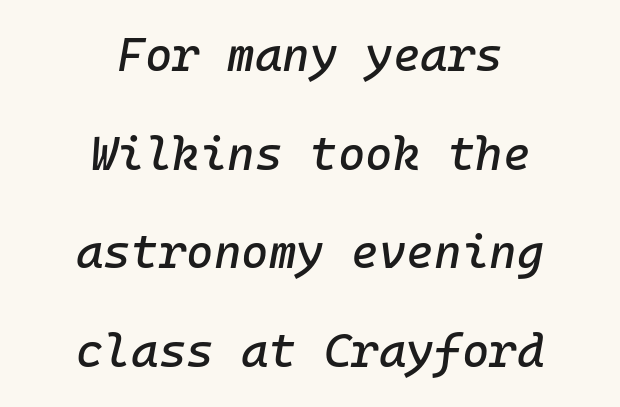
Q: Is the text italic (slanted)? A: Yes, it leans right by about 10 degrees.
Q: Is the text underlined? A: No.
Q: How is the paragraph aligned? A: Centered.
Q: Is the spacing between letters normal or unusually wide? A: Normal.
Q: Is the spacing between lines tight, normal or loose? A: Loose.
Q: Width (condensed, normal, or wide)? A: Normal.
Q: Stroke contrast? A: Low.
Q: x-height? A: Medium.
